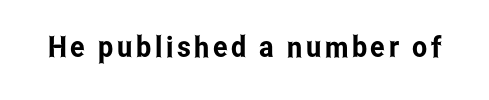
{"serif": "no", "italic": "no", "width": "condensed", "stroke_contrast": "low", "x_height": "medium", "monospaced": "no", "underline": "no", "glyph_px": 29}
